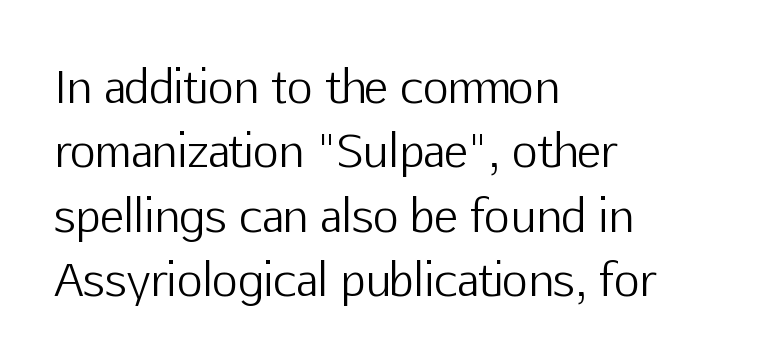
The leading is moderate, giving the passage an even texture. Short and long lines alike share a common starting point at left. Each letter's strokes conclude bluntly, with no projecting serifs. The specimen reads as upright at a glance.
